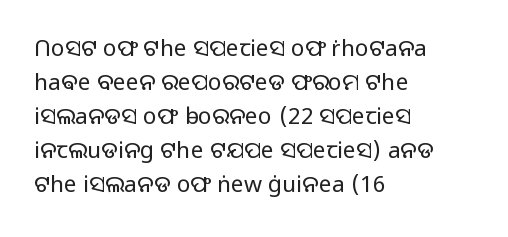
The type sits square on the baseline with zero lean. Stem width sits at or under what a default text font uses. Horizontally, the lines are justified to the leading edge only. This sample keeps an unexceptional amount of space between lines. The space beneath each line is pristine and unruled. There is no visible air inserted between adjacent glyphs.
